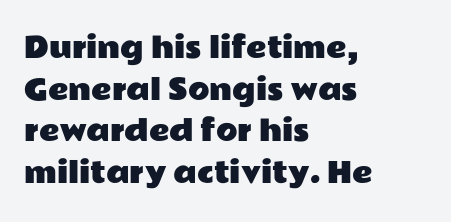
The paragraph shown leans on its left margin. Type without underlining. There is no visible air inserted between adjacent glyphs. The rendering shows plain stroke endings on the letterforms — a sans-serif design. Interline gaps are of average width in this sample. Notice how the stems are strictly vertical — no italics here.
